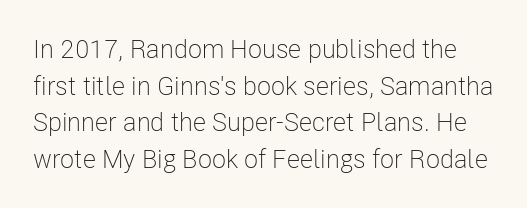
Q: Is the text bold? A: No.
Q: Is the text italic (slanted)? A: No, it is upright.
Q: Is the text underlined? A: No.
Q: Is the spacing between letters normal or unusually wide? A: Normal.
Q: Is the spacing between lines tight, normal or loose? A: Normal.
